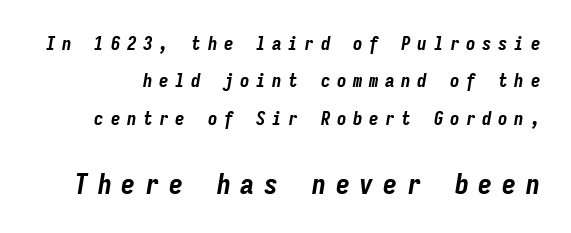
Look at the glyph heights: the lower group is clearly the bigger setting. What stands out about the letter spacing? Its width — letters are far apart. Type without underlining. The passage shown is typed in a monospace face where columns stay perfectly aligned.
